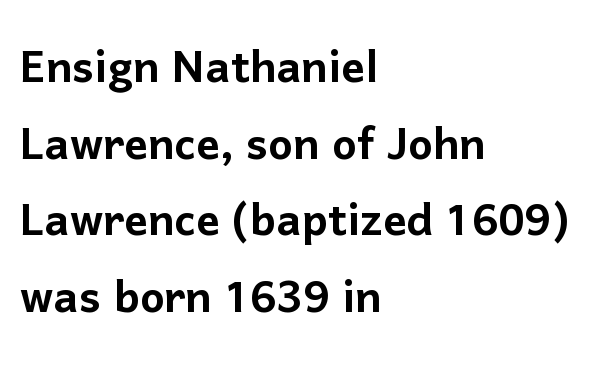
{"serif": "no", "italic": "no", "width": "normal", "stroke_contrast": "low", "x_height": "medium", "monospaced": "no", "underline": "no", "align": "left", "line_spacing": "normal", "line_spacing_ratio": 1.32, "letter_spacing": "normal", "letter_spacing_em": 0.0, "glyph_px": 58}
